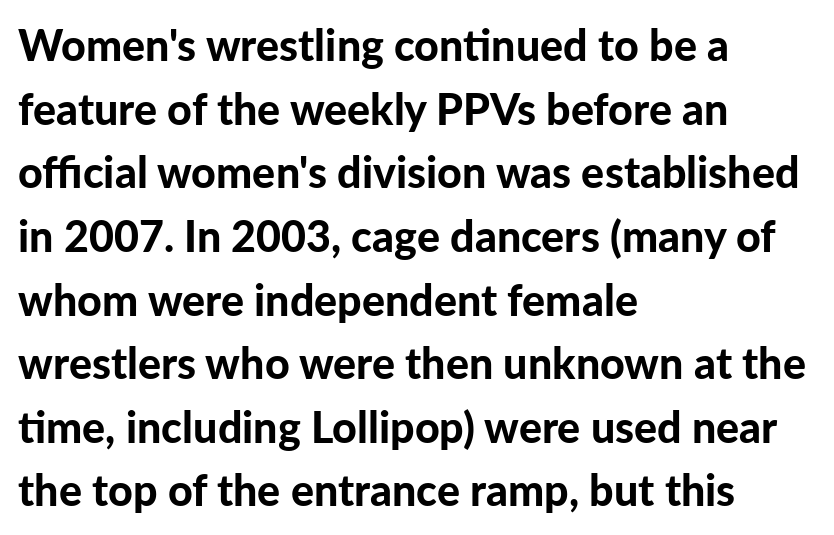
{"serif": "no", "italic": "no", "bold": "yes", "weight": "bold", "width": "normal", "stroke_contrast": "low", "x_height": "medium", "monospaced": "no", "underline": "no", "align": "left", "line_spacing": "normal", "line_spacing_ratio": 1.48, "letter_spacing": "normal", "letter_spacing_em": 0.0, "glyph_px": 43}
